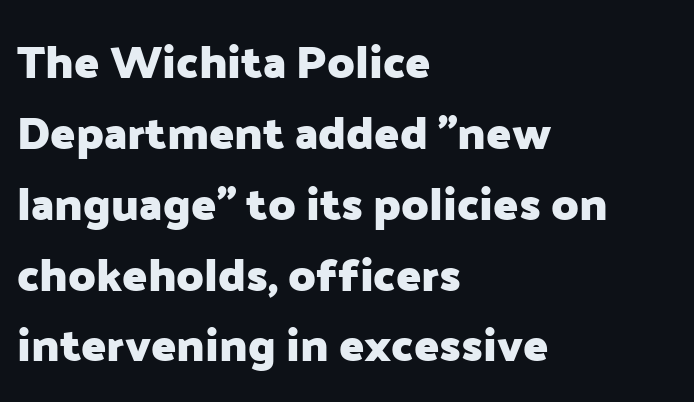
{"serif": "no", "italic": "no", "bold": "yes", "weight": "heavy", "width": "normal", "stroke_contrast": "low", "x_height": "medium", "monospaced": "no", "underline": "no", "align": "left", "line_spacing": "normal", "line_spacing_ratio": 1.54, "letter_spacing": "normal", "letter_spacing_em": 0.0, "glyph_px": 46}
